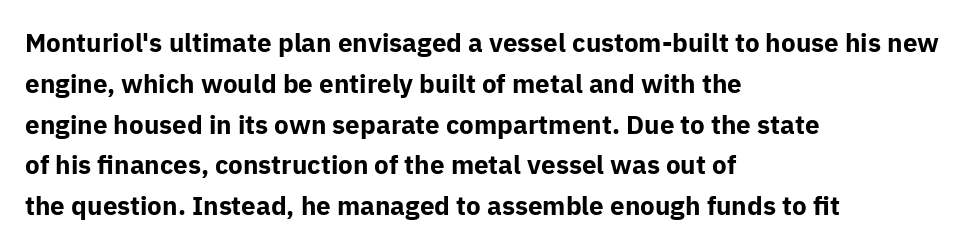
{"italic": "no", "bold": "yes", "underline": "no", "align": "left", "line_spacing": "normal", "line_spacing_ratio": 1.57, "letter_spacing": "normal", "letter_spacing_em": 0.0, "glyph_px": 26}
